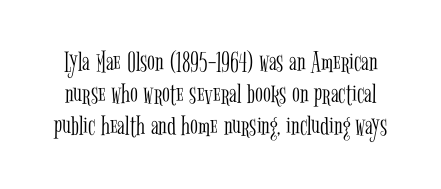
Varying glyph widths throughout — classic text-font behaviour. To sum up the face: it has serifs. Caption: standard tracking, unaltered. Vertically, the passage feels compressed, each row crowding the next.
